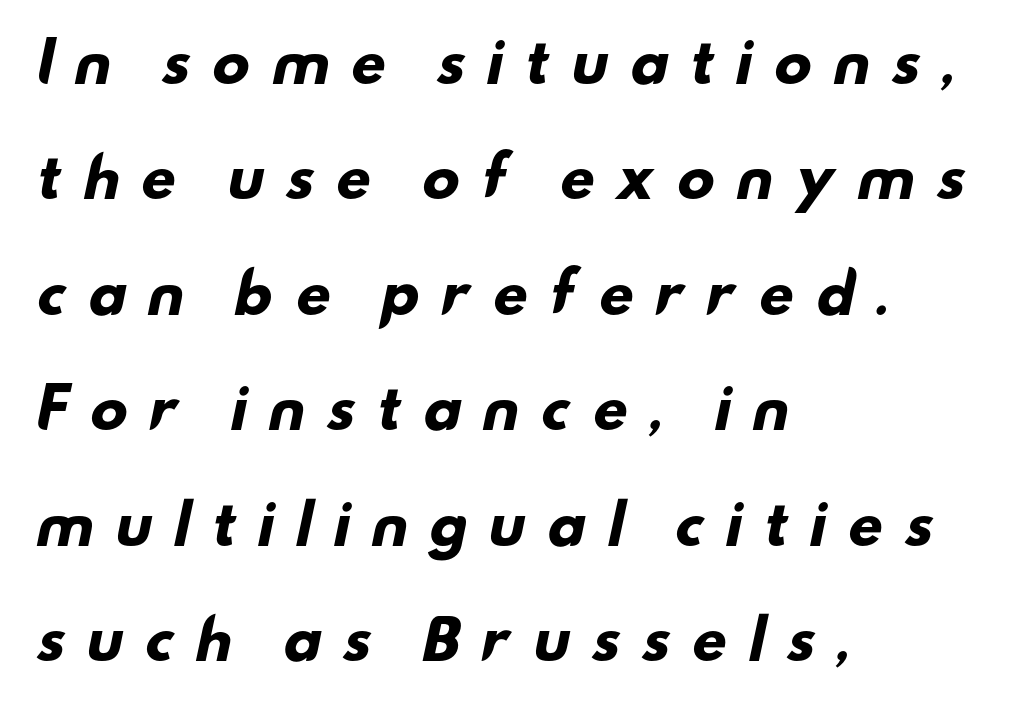
Letterform terminals end flat and unadorned throughout the passage. Anything drawn beneath the words? Only blank space. The glyphs have the mass of a bold cut. Widely set lines give the paragraph a tall, airy silhouette. Each word looks stretched out because of the extra space between its letters. The face used here is proportionally spaced, like ordinary book or web type.
